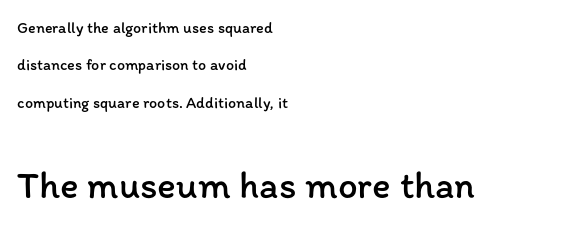
Q: Is the text bold? A: No.
Q: Is the text italic (slanted)? A: No, it is upright.
Q: Is the text underlined? A: No.
Q: How is the paragraph aligned? A: Left-aligned.
Q: Is the spacing between letters normal or unusually wide? A: Normal.
Q: Is the spacing between lines tight, normal or loose? A: Loose.
Q: Which block of text is set in a larger size, the first (top) or the second (bottom)? A: The second (bottom) one.
Q: Width (condensed, normal, or wide)? A: Normal.
Q: Stroke contrast? A: Low.
Q: x-height? A: Medium.
Q: Monospaced? A: No.
